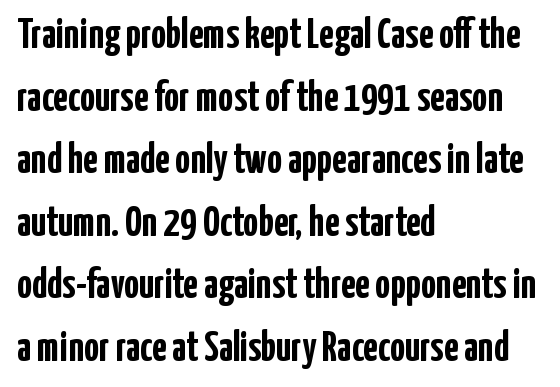
The compositor pushed each line to the left boundary. Bare-footed words on every line. Notice how thick the strokes are: this is what a full bold looks like. Horizontal bands of white between lines are of average thickness. Words appear dense and cohesive because spacing is normal. The letters carry no serifs — their stems end cleanly without finishing strokes.
